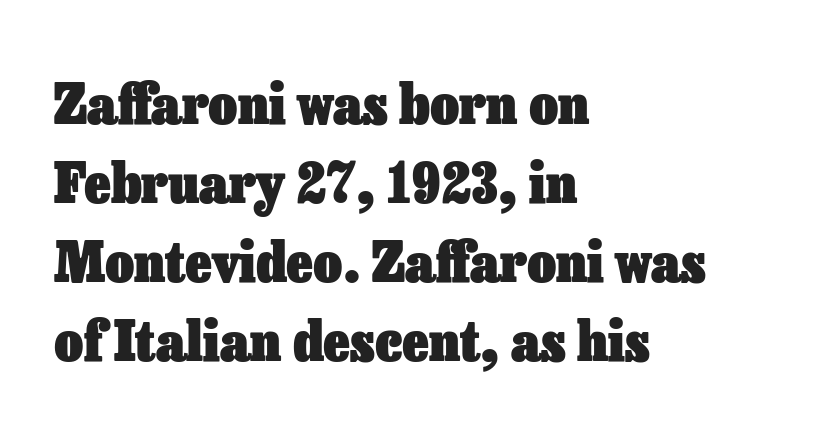
The passage is arranged the way most books set body copy — flush left. Quick note: underline off. Is this a fixed-width face? No — the glyphs have proportional, varying widths. The passage shown is emphatically bold.
